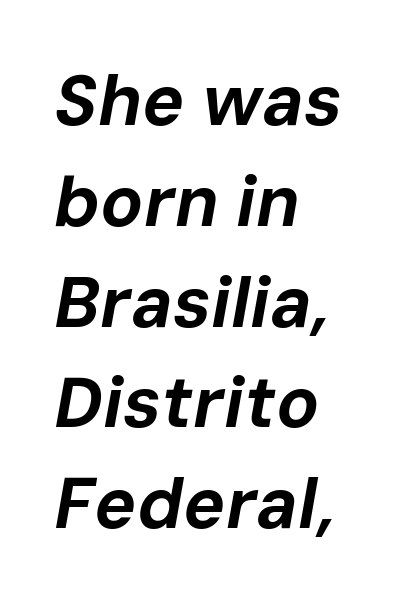
Q: Is the text bold? A: Yes.
Q: Is the text italic (slanted)? A: Yes, it leans right by about 10 degrees.
Q: Is the text underlined? A: No.
Q: How is the paragraph aligned? A: Left-aligned.
Q: Is the spacing between letters normal or unusually wide? A: Normal.
Q: Is the spacing between lines tight, normal or loose? A: Normal.
Q: Width (condensed, normal, or wide)? A: Normal.
Q: Stroke contrast? A: Low.
Q: x-height? A: Medium.
Q: Monospaced? A: No.
